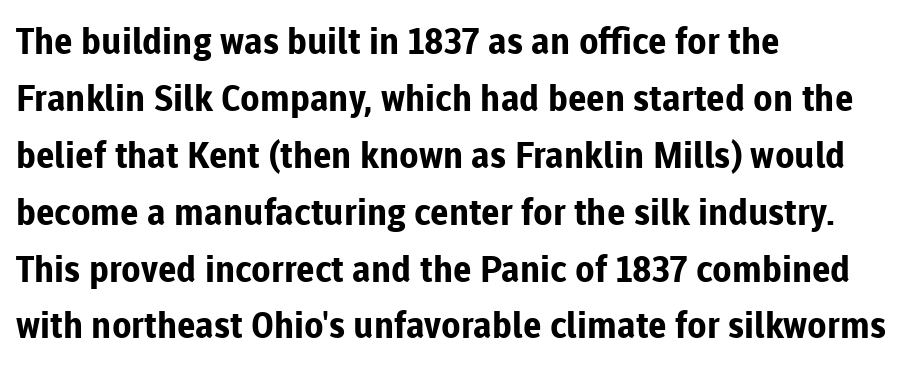
The image shows 36 px bold sans-serif type, upright; set left-aligned, normal line spacing (1.58x), normal letter spacing, not underlined; low stroke contrast and a medium x-height.
